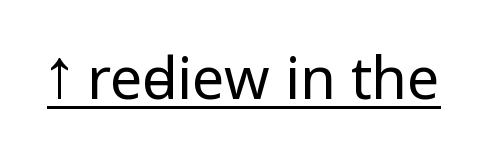
{"serif": "no", "italic": "no", "bold": "no", "weight": "regular", "width": "condensed", "stroke_contrast": "low", "underline": "yes", "letter_spacing": "normal", "letter_spacing_em": 0.0, "glyph_px": 58}
